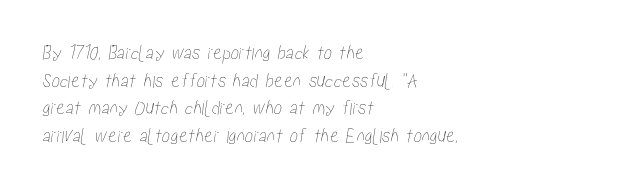
The image shows 21 px text type; set left-aligned, normal line spacing (1.32x), normal letter spacing, not underlined.
